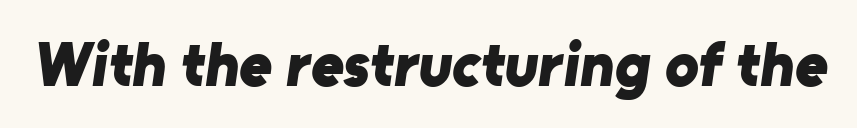
The image shows 63 px bold sans-serif type; set normal letter spacing, not underlined; low stroke contrast and a medium x-height.
